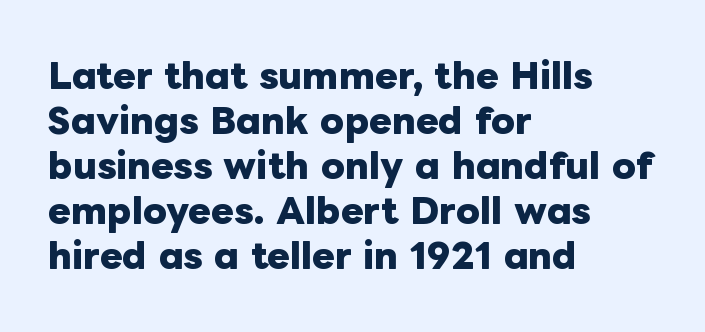
The ragged edge is on the right, which tells us the setting is flush left. On the weight axis this lands at bold, roughly 700. Just letters on the line, the space beneath them empty. The letters sit at their default tracking, neither squeezed nor spread.
